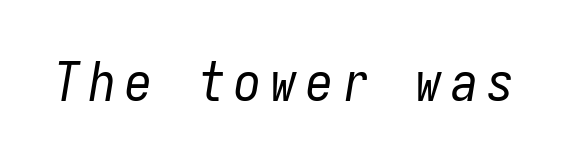
{"italic": "yes", "lean": "right", "slant_degrees": 9, "bold": "no", "weight": "regular", "width": "condensed", "stroke_contrast": "low", "x_height": "medium", "monospaced": "yes", "underline": "no", "glyph_px": 54}
